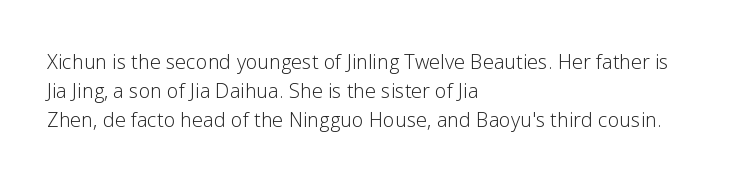
Beneath every word, the page is bare. Stems here are at most as thick as an everyday book face. When letters stand straight like this, we call the style roman or upright. This rendering leaves character spacing at its baseline value. The rendering uses a moderate line-height, typical for paragraphs.
